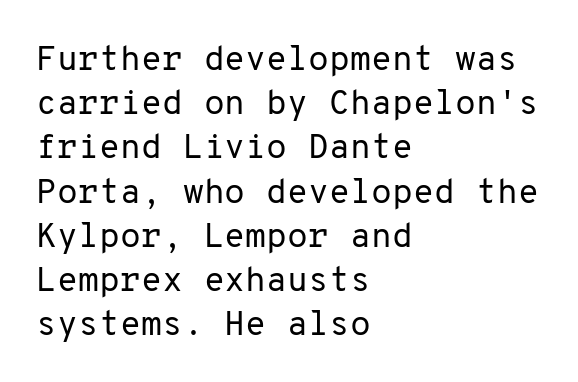
The image shows 34 px regular-weight sans-serif type, upright, monospaced; set left-aligned, normal line spacing (1.3x), normal letter spacing, not underlined; low stroke contrast and a medium x-height.
